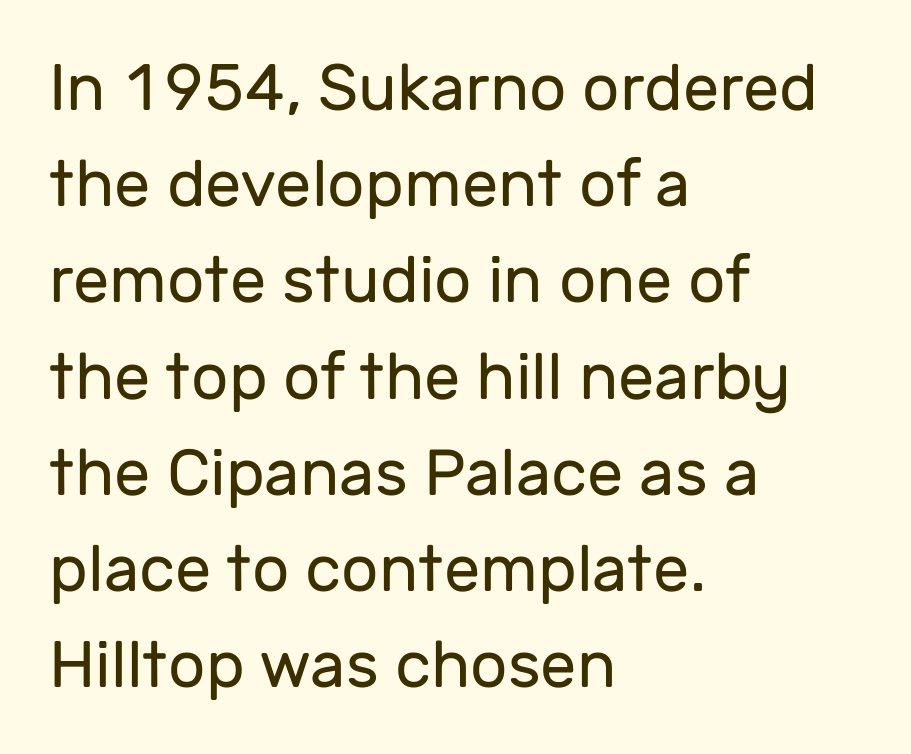
Q: Is the text bold? A: No.
Q: Is the text italic (slanted)? A: No, it is upright.
Q: Is the typeface a serif or a sans-serif typeface? A: Sans-serif.
Q: Is the text underlined? A: No.
Q: How is the paragraph aligned? A: Left-aligned.
Q: Is the spacing between letters normal or unusually wide? A: Normal.
Q: Is the spacing between lines tight, normal or loose? A: Normal.
Q: Width (condensed, normal, or wide)? A: Normal.
Q: Stroke contrast? A: Low.
Q: x-height? A: Medium.
Q: Monospaced? A: No.
